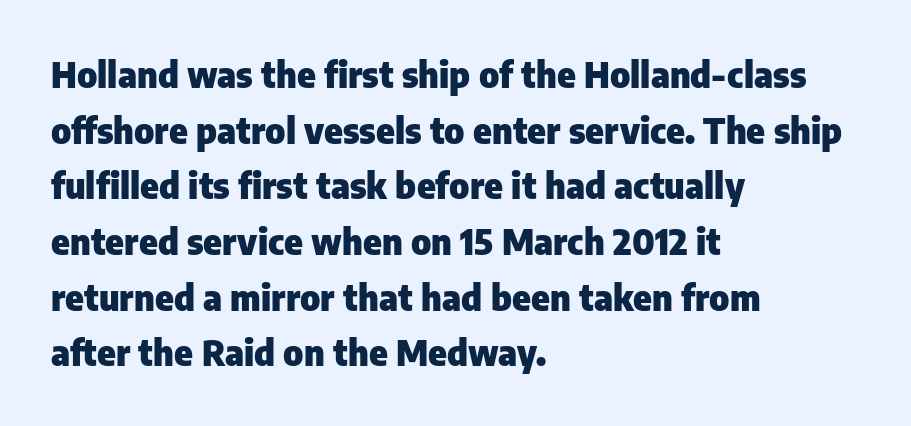
Q: Is the text bold? A: Yes.
Q: Is the text italic (slanted)? A: No, it is upright.
Q: Is the typeface a serif or a sans-serif typeface? A: Sans-serif.
Q: Is the text underlined? A: No.
Q: How is the paragraph aligned? A: Left-aligned.
Q: Is the spacing between letters normal or unusually wide? A: Normal.
Q: Is the spacing between lines tight, normal or loose? A: Normal.
Q: Width (condensed, normal, or wide)? A: Normal.
Q: Stroke contrast? A: Low.
Q: x-height? A: Medium.
Q: Monospaced? A: No.
